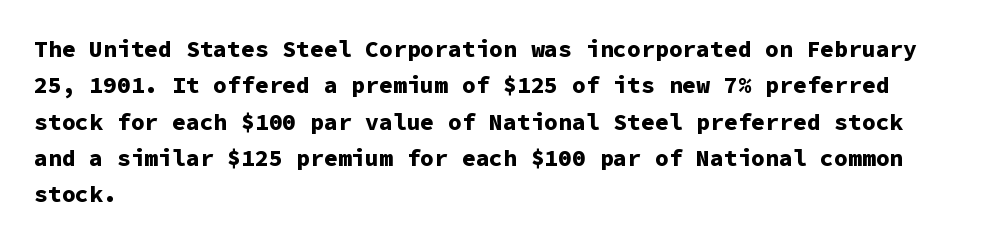
{"italic": "no", "bold": "yes", "underline": "no", "align": "left", "line_spacing": "normal", "line_spacing_ratio": 1.58, "letter_spacing": "normal", "letter_spacing_em": 0.0, "glyph_px": 23}
